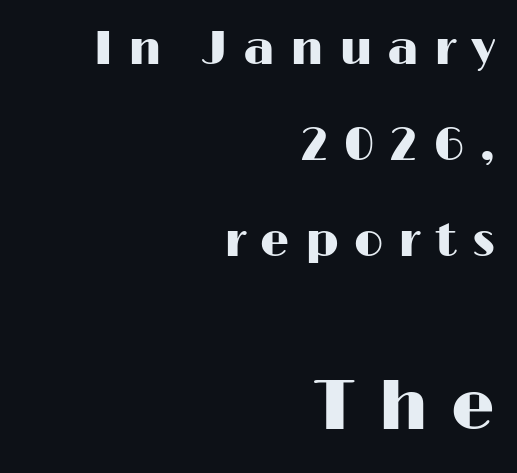
The image shows 69 px wide sans-serif type, upright; set right-aligned, loose line spacing (2.09x), unusually wide letter spacing (+0.33 em), not underlined; the second (bottom) block is 1.5x larger; high stroke contrast and a medium x-height.
